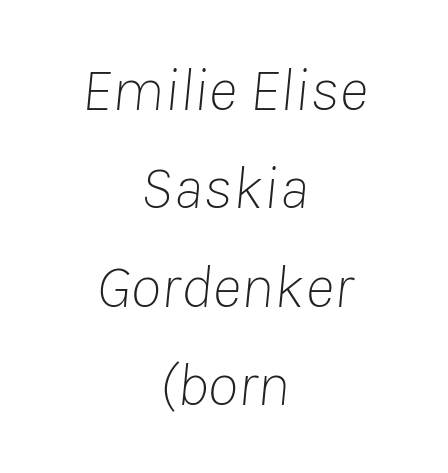
{"italic": "yes", "lean": "right", "slant_degrees": 8, "bold": "no", "weight": "thin", "width": "normal", "stroke_contrast": "low", "x_height": "medium", "monospaced": "no", "underline": "no", "align": "center", "line_spacing": "normal", "line_spacing_ratio": 1.56, "letter_spacing": "normal", "letter_spacing_em": 0.0, "glyph_px": 63}
